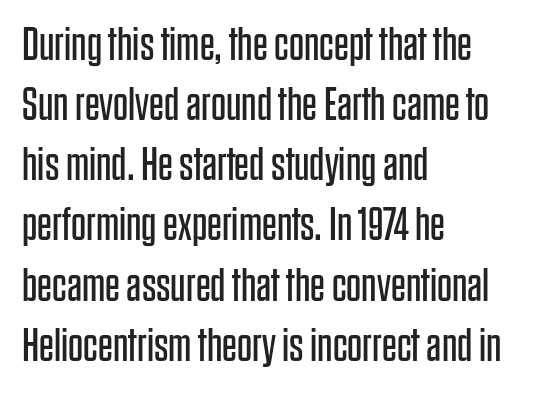
{"serif": "no", "italic": "no", "bold": "no", "weight": "regular", "width": "condensed", "stroke_contrast": "low", "x_height": "large", "monospaced": "no", "underline": "no", "align": "left", "line_spacing": "normal", "line_spacing_ratio": 1.28, "letter_spacing": "normal", "letter_spacing_em": 0.0, "glyph_px": 47}
